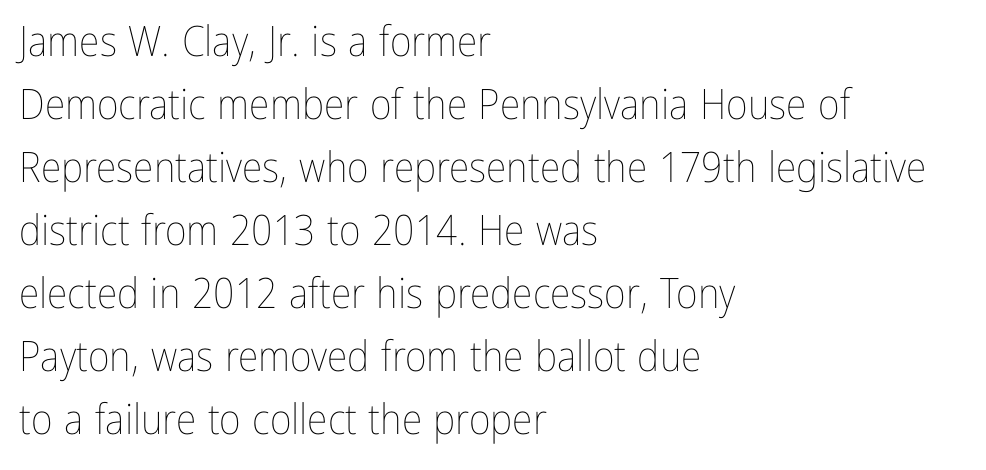
A normal amount of white space separates one row of letters from the next. The rendering uses natural spacing where letterforms have individual widths. These lines stack with their left ends in a neat column. Nothing heavy about these letters — not bold at all.
